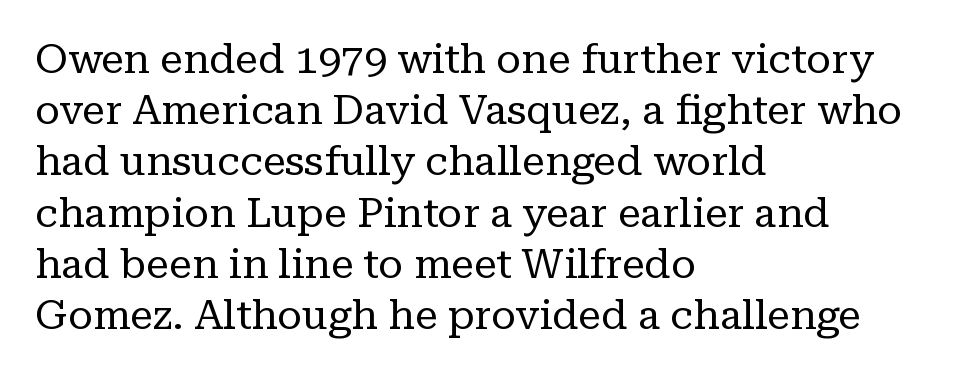
The image shows 41 px regular-weight serif type, upright; set left-aligned, normal line spacing (1.25x), normal letter spacing, not underlined; low stroke contrast and a medium x-height.
